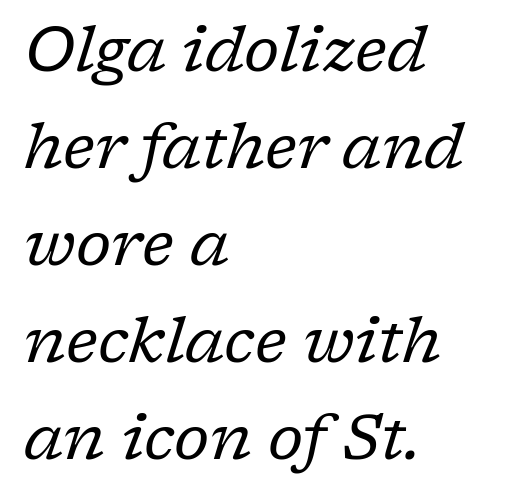
Q: Is the text bold? A: No.
Q: Is the text italic (slanted)? A: Yes, it leans right by about 17 degrees.
Q: Is the typeface a serif or a sans-serif typeface? A: Serif.
Q: Is the text underlined? A: No.
Q: How is the paragraph aligned? A: Left-aligned.
Q: Is the spacing between letters normal or unusually wide? A: Normal.
Q: Is the spacing between lines tight, normal or loose? A: Normal.
Q: Width (condensed, normal, or wide)? A: Normal.
Q: Stroke contrast? A: Low.
Q: x-height? A: Medium.
Q: Monospaced? A: No.
